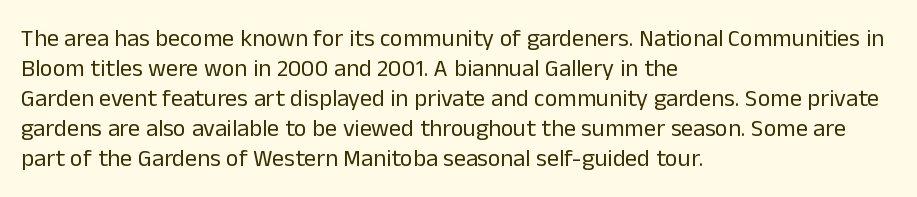
{"italic": "no", "bold": "no", "underline": "no", "align": "left", "line_spacing": "normal", "line_spacing_ratio": 1.25, "letter_spacing": "normal", "letter_spacing_em": 0.0, "glyph_px": 24}
